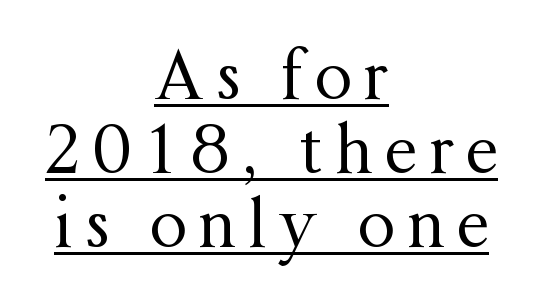
Q: Is the text bold? A: No.
Q: Is the text italic (slanted)? A: No, it is upright.
Q: Is the typeface a serif or a sans-serif typeface? A: Serif.
Q: Is the text underlined? A: Yes.
Q: How is the paragraph aligned? A: Centered.
Q: Is the spacing between lines tight, normal or loose? A: Tight.
Q: Width (condensed, normal, or wide)? A: Normal.
Q: Stroke contrast? A: Medium.
Q: x-height? A: Medium.
Q: Monospaced? A: No.
